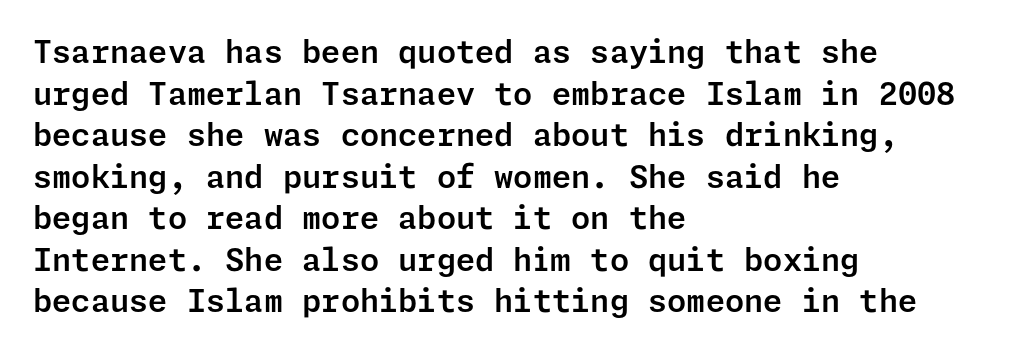
{"serif": "no", "italic": "no", "width": "normal", "stroke_contrast": "low", "x_height": "medium", "underline": "no", "align": "left", "line_spacing": "normal", "line_spacing_ratio": 1.34, "letter_spacing": "normal", "letter_spacing_em": 0.0, "glyph_px": 31}
